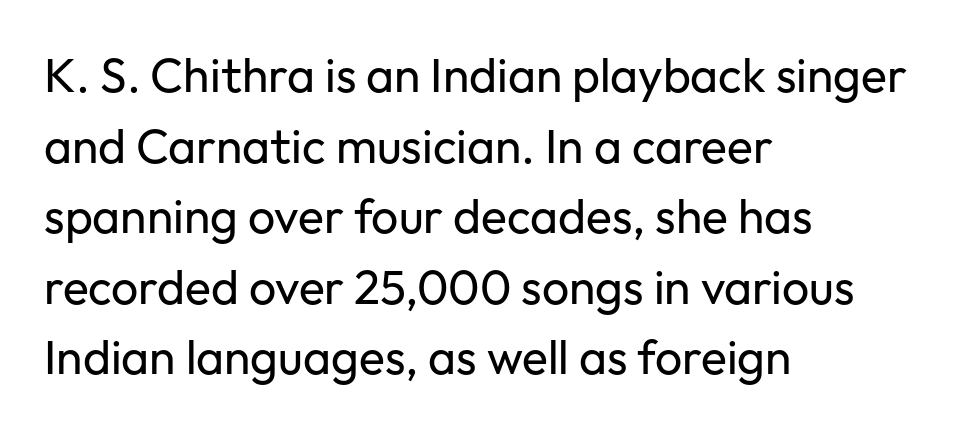
The rendering uses natural spacing where letterforms have individual widths. Each letter's strokes conclude bluntly, with no projecting serifs. Style check: upright. Honestly, the row spacing looks completely unremarkable.
